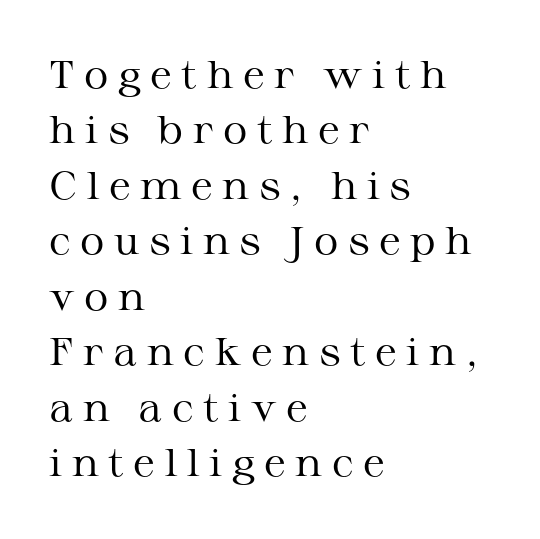
{"serif": "yes", "italic": "no", "bold": "no", "weight": "regular", "width": "wide", "stroke_contrast": "medium", "x_height": "medium", "monospaced": "no", "underline": "no", "align": "left", "line_spacing": "normal", "line_spacing_ratio": 1.46, "letter_spacing": "wide", "letter_spacing_em": 0.25, "glyph_px": 38}
